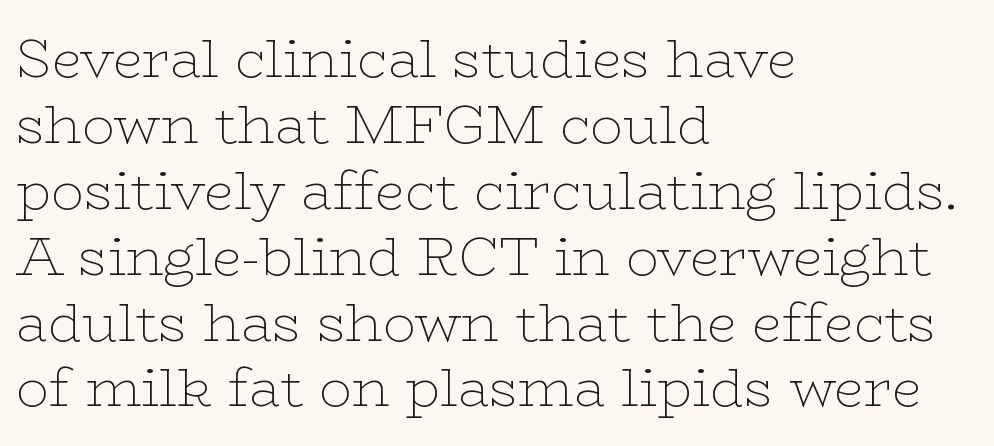
Quick note: underline off. The typography opts for an upright posture over an oblique one. You could call the tracking neutral — neither tight nor loose. Observe the serifs anchoring each vertical stroke in this sample.
